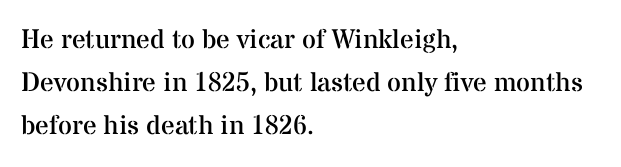
The image shows 27 px text type, upright; set left-aligned, normal line spacing (1.6x), normal letter spacing, not underlined.
